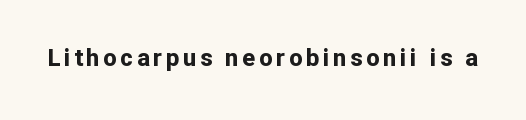
I'd describe the lettering as bold — thick and assertive. Quick note: underline off. It's the straight-up-and-down kind of type.
